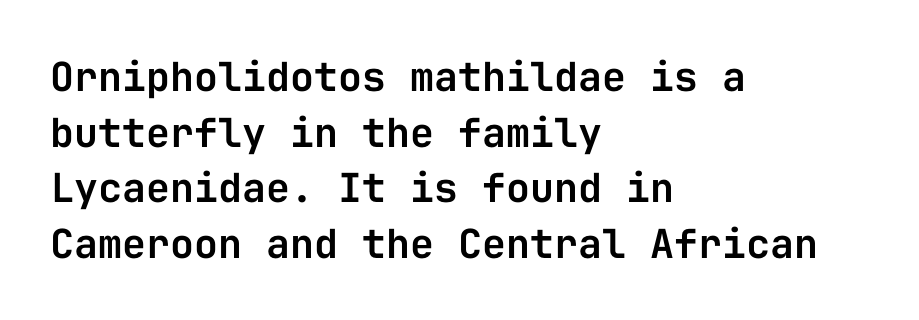
The passage shown is typed in a monospace face where columns stay perfectly aligned. Words float on clear page, feet unadorned. Line beginnings align vertically; line endings do not. How would I describe the line gaps? Plain and ordinary. A typesetter would mark this as roman, not italic.
